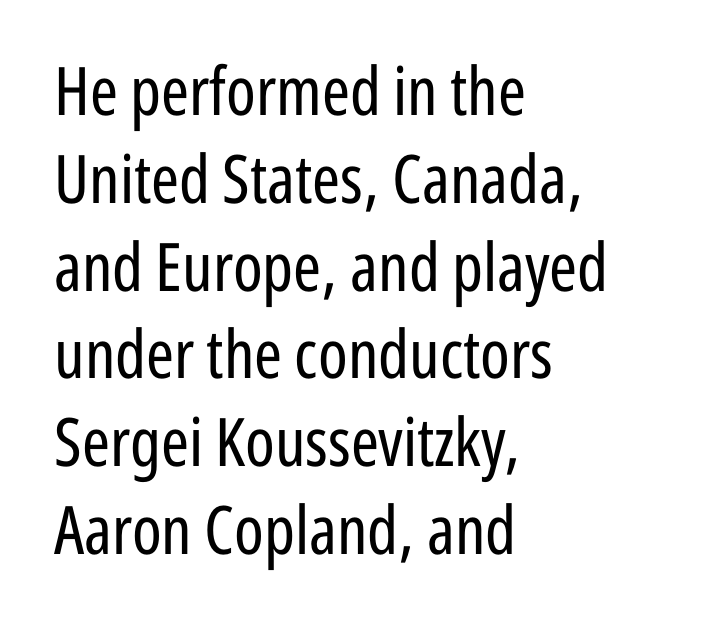
Is this a sans? Yes — the strokes have no serifs. Interline gaps are of average width in this sample. In terms of letterspacing, this is plain default setting. Plain, unruled lines of type. Here the designer chose a conventional face with non-uniform glyph widths.
